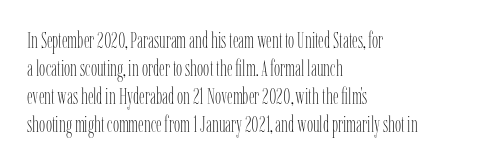
{"italic": "no", "bold": "no", "underline": "no", "align": "left", "line_spacing": "normal", "line_spacing_ratio": 1.27, "letter_spacing": "normal", "letter_spacing_em": 0.0, "glyph_px": 22}
